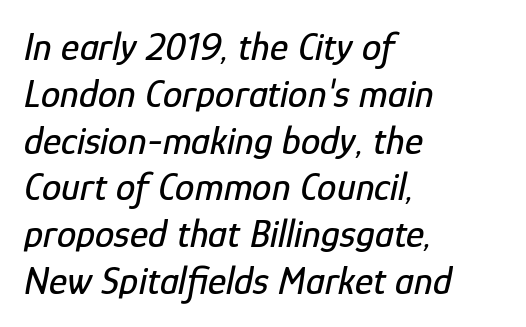
The image shows 39 px condensed type, italic (leaning right); set left-aligned, line spacing 1.2x, normal letter spacing, not underlined; low stroke contrast and a medium x-height.
